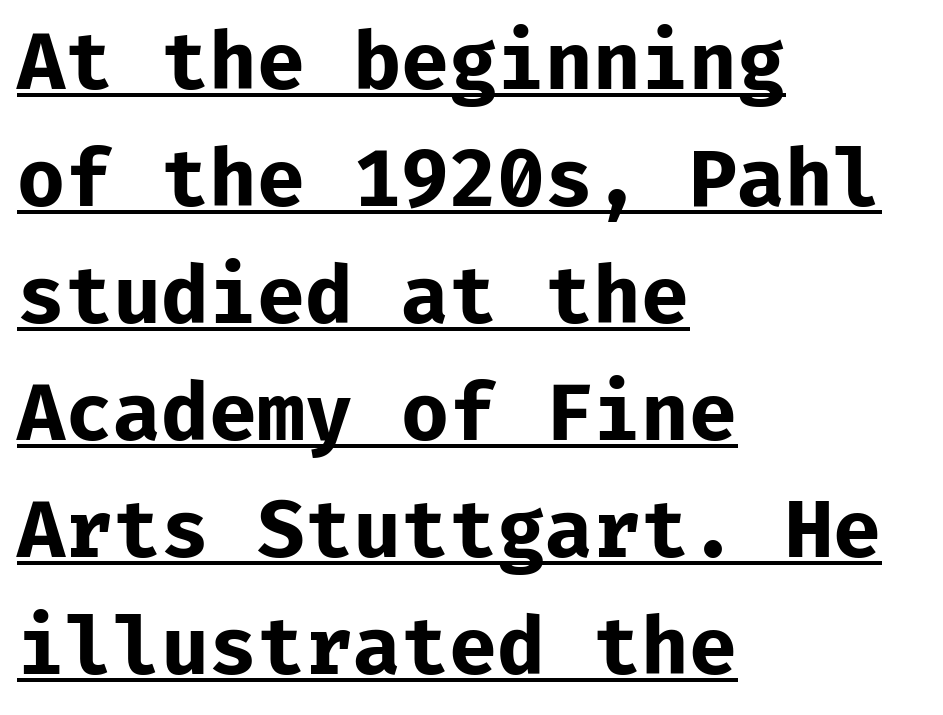
The image shows 78 px bold sans-serif type, upright; set left-aligned, normal line spacing (1.5x), normal letter spacing, underlined; low stroke contrast and a medium x-height.
